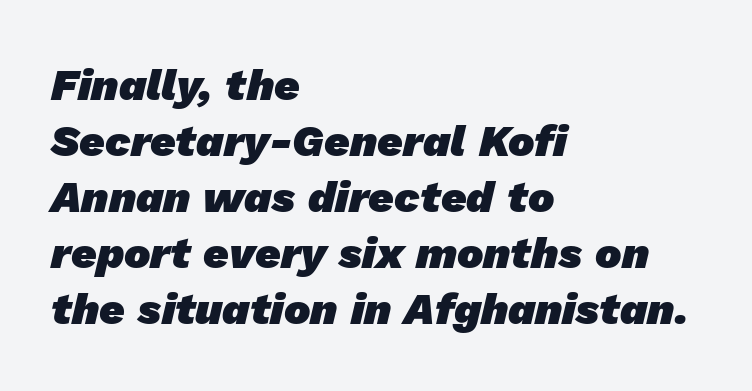
{"serif": "no", "bold": "yes", "weight": "heavy", "width": "normal", "stroke_contrast": "low", "x_height": "medium", "monospaced": "no", "underline": "no", "align": "left", "line_spacing": "normal", "line_spacing_ratio": 1.27, "letter_spacing": "normal", "letter_spacing_em": 0.0, "glyph_px": 44}
